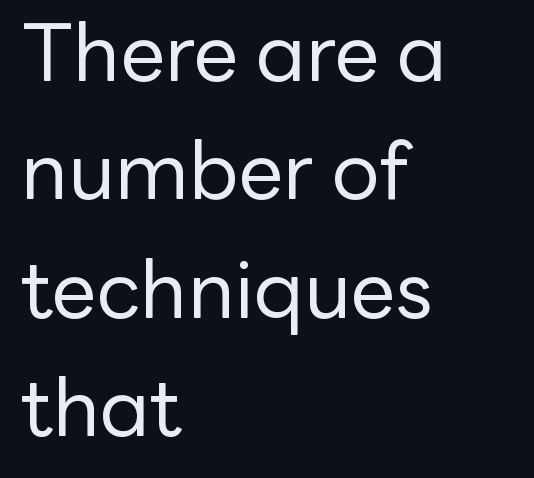
Q: Is the text bold? A: No.
Q: Is the text italic (slanted)? A: No, it is upright.
Q: Is the typeface a serif or a sans-serif typeface? A: Sans-serif.
Q: Is the text underlined? A: No.
Q: How is the paragraph aligned? A: Left-aligned.
Q: Is the spacing between letters normal or unusually wide? A: Normal.
Q: Is the spacing between lines tight, normal or loose? A: Normal.
Q: Width (condensed, normal, or wide)? A: Normal.
Q: Stroke contrast? A: Low.
Q: x-height? A: Medium.
Q: Monospaced? A: No.
